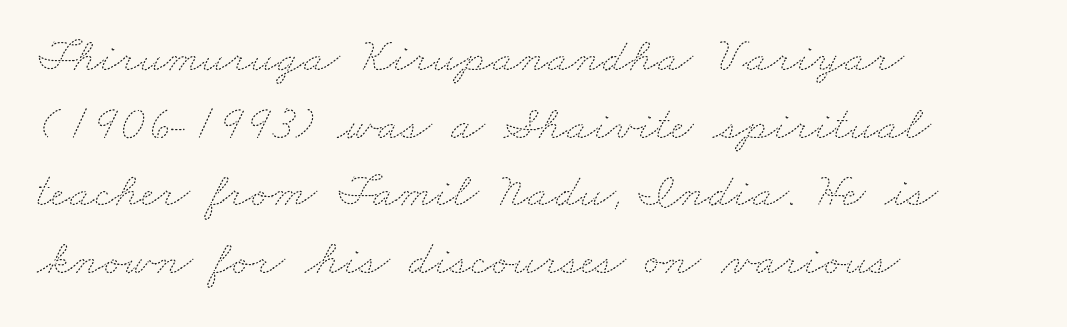
The image shows 49 px thin, wide type; set left-aligned, normal line spacing (1.38x), normal letter spacing, not underlined; medium stroke contrast and a small x-height.
